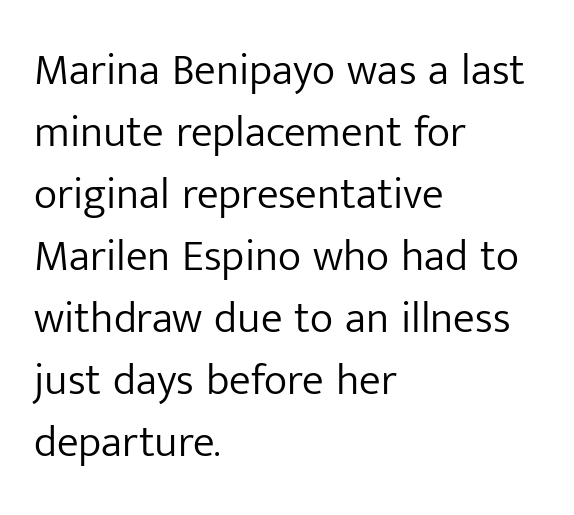
The image shows 44 px light sans-serif type, upright; set left-aligned, normal line spacing (1.41x), normal letter spacing, not underlined; low stroke contrast and a medium x-height.
